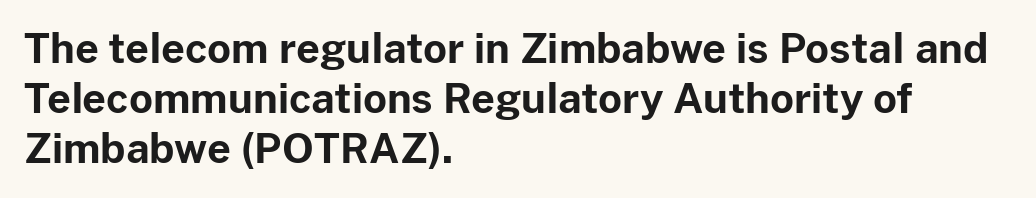
The image shows 41 px bold sans-serif type, upright; set left-aligned, line spacing 1.22x, normal letter spacing, not underlined; low stroke contrast and a medium x-height.
